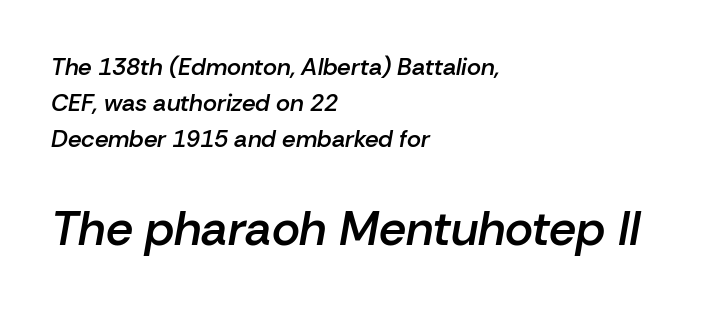
Q: Is the text bold? A: Semi-bold.
Q: Is the text italic (slanted)? A: Yes, it leans right by about 10 degrees.
Q: Is the text underlined? A: No.
Q: How is the paragraph aligned? A: Left-aligned.
Q: Is the spacing between letters normal or unusually wide? A: Normal.
Q: Is the spacing between lines tight, normal or loose? A: Normal.
Q: Which block of text is set in a larger size, the first (top) or the second (bottom)? A: The second (bottom) one.
Q: Width (condensed, normal, or wide)? A: Normal.
Q: Stroke contrast? A: Low.
Q: x-height? A: Medium.
Q: Monospaced? A: No.
